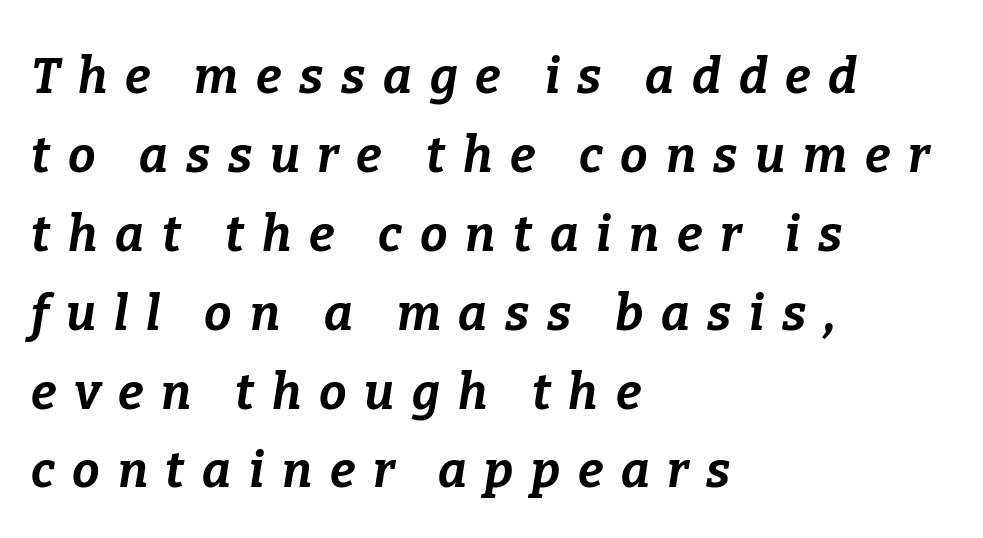
Q: Is the text bold? A: Yes.
Q: Is the text italic (slanted)? A: Yes, it leans right by about 9 degrees.
Q: Is the text underlined? A: No.
Q: How is the paragraph aligned? A: Left-aligned.
Q: Is the spacing between letters normal or unusually wide? A: Unusually wide.
Q: Is the spacing between lines tight, normal or loose? A: Normal.
Q: Width (condensed, normal, or wide)? A: Normal.
Q: Stroke contrast? A: Low.
Q: x-height? A: Medium.
Q: Monospaced? A: No.
